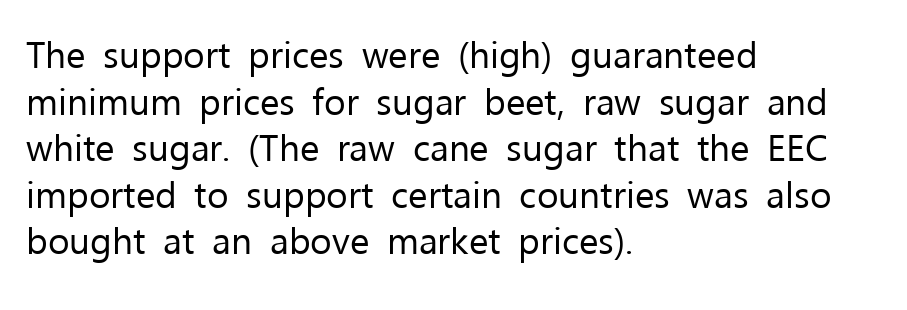
The foot of each line stays bare and open. A typesetter would call this leading conventional body-copy spacing. The horizontal fit of the characters is conventional and even. Each letter keeps its own natural width here, so spacing adapts to shape.
